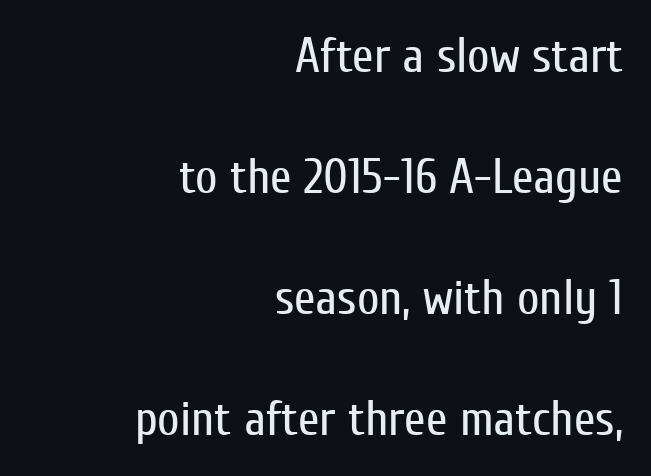
Q: Is the text bold? A: No.
Q: Is the text italic (slanted)? A: No, it is upright.
Q: Is the typeface a serif or a sans-serif typeface? A: Sans-serif.
Q: Is the text underlined? A: No.
Q: How is the paragraph aligned? A: Right-aligned.
Q: Is the spacing between letters normal or unusually wide? A: Normal.
Q: Is the spacing between lines tight, normal or loose? A: Loose.
Q: Width (condensed, normal, or wide)? A: Condensed.
Q: Stroke contrast? A: Low.
Q: x-height? A: Medium.
Q: Monospaced? A: No.
